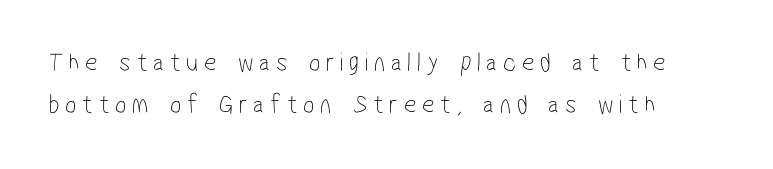
The image shows 27 px text type; set left-aligned, normal line spacing (1.56x), unusually wide letter spacing (+0.21 em), not underlined.
